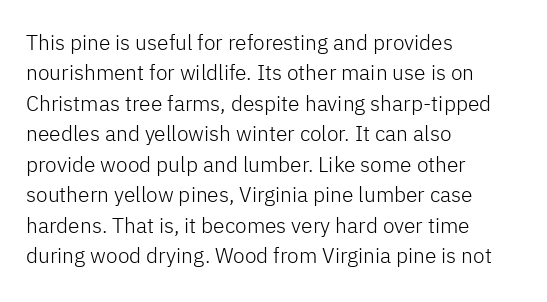
The image shows 21 px text type, upright; set left-aligned, normal line spacing (1.45x), normal letter spacing, not underlined.
